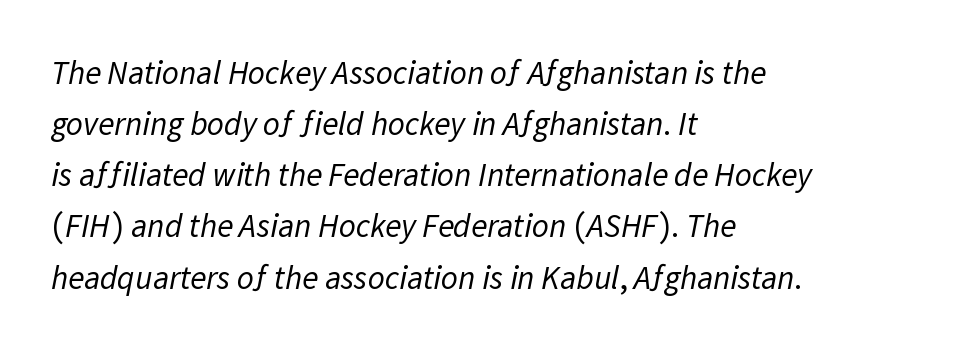
Short note: letters normally spaced. Are there feet on the stems? There aren't — it's a sans. Each letter keeps its own natural width here, so spacing adapts to shape. Is there much room between lines? A standard amount, neither cramped nor airy. The font sits on the lighter half of the weight spectrum, regular included.
